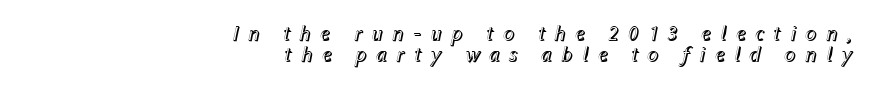
The image shows 22 px text type, italic (leaning right); set right-aligned, tight line spacing (0.95x), unusually wide letter spacing (+0.39 em), not underlined.
